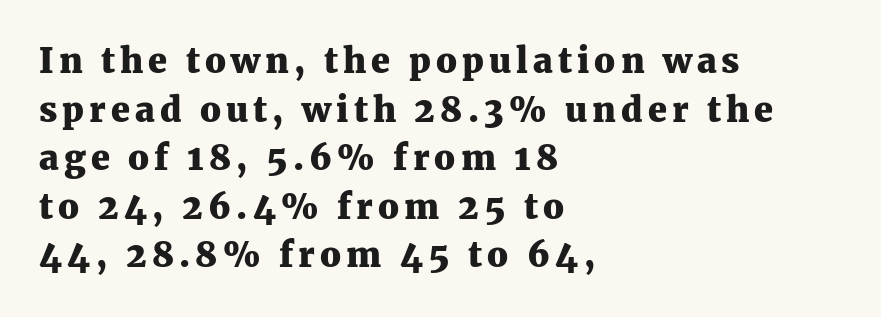
The image shows 34 px heavy serif type, upright; set left-aligned, normal line spacing (1.43x), not underlined; medium stroke contrast and a medium x-height.
